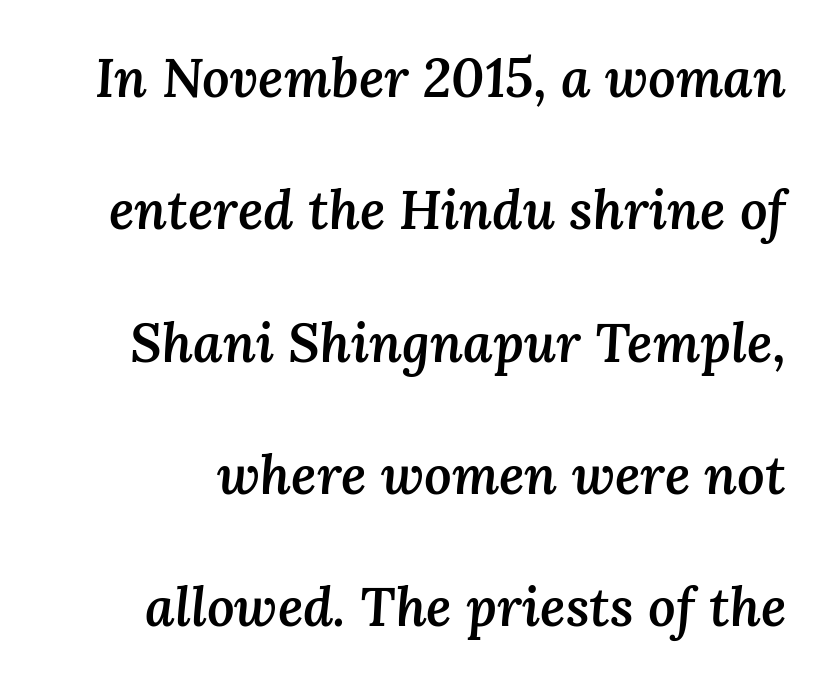
{"italic": "yes", "lean": "right", "slant_degrees": 3, "bold": "semi", "weight": "semibold", "width": "normal", "stroke_contrast": "medium", "x_height": "medium", "monospaced": "no", "underline": "no", "line_spacing": "loose", "line_spacing_ratio": 2.45, "letter_spacing": "normal", "letter_spacing_em": 0.0, "glyph_px": 54}
